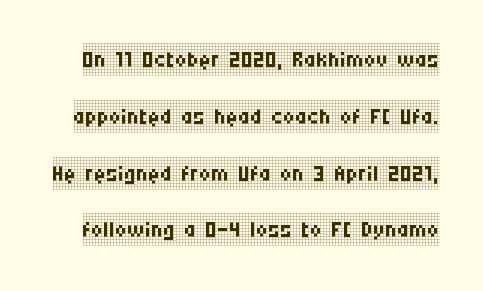
{"serif": "yes", "italic": "no", "bold": "no", "weight": "regular", "width": "condensed", "stroke_contrast": "low", "x_height": "large", "monospaced": "no", "underline": "no", "line_spacing_ratio": 1.72, "letter_spacing": "normal", "letter_spacing_em": 0.0, "glyph_px": 33}
